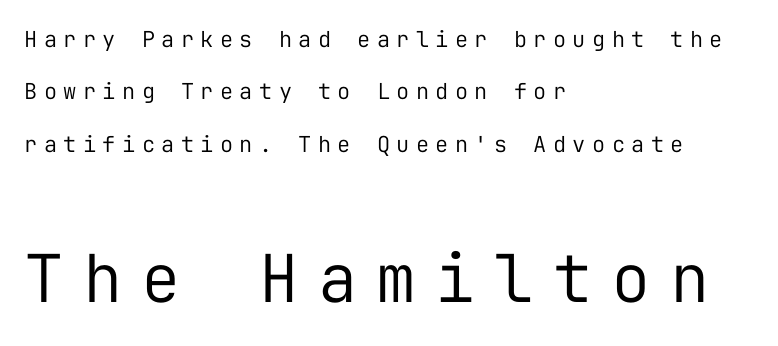
The image shows 66 px regular-weight sans-serif type, upright, monospaced; set left-aligned, loose line spacing (2.38x), unusually wide letter spacing (+0.29 em), not underlined; the second (bottom) block is 3.0x larger; low stroke contrast and a medium x-height.
